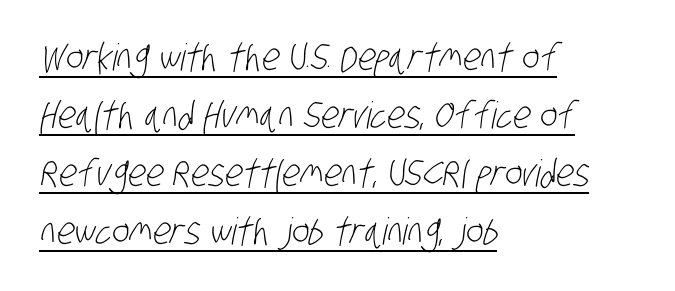
The image shows 37 px light, condensed sans-serif type; set left-aligned, normal line spacing (1.57x), normal letter spacing, underlined; low stroke contrast and a large x-height.
